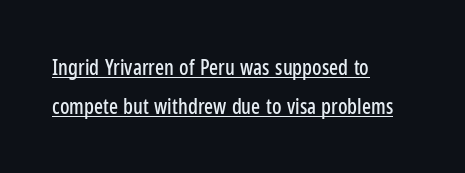
The specimen includes a rule beneath the text block's lines. Short and long lines alike share a common starting point at left. The typography opts for an upright posture over an oblique one. A typesetter would call this zero additional tracking.
